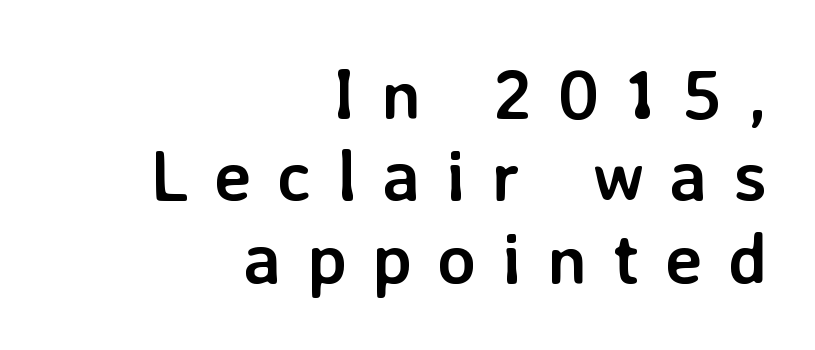
The image shows 71 px semibold sans-serif type, upright; set right-aligned, line spacing 1.16x, unusually wide letter spacing (+0.36 em), not underlined; low stroke contrast and a medium x-height.
